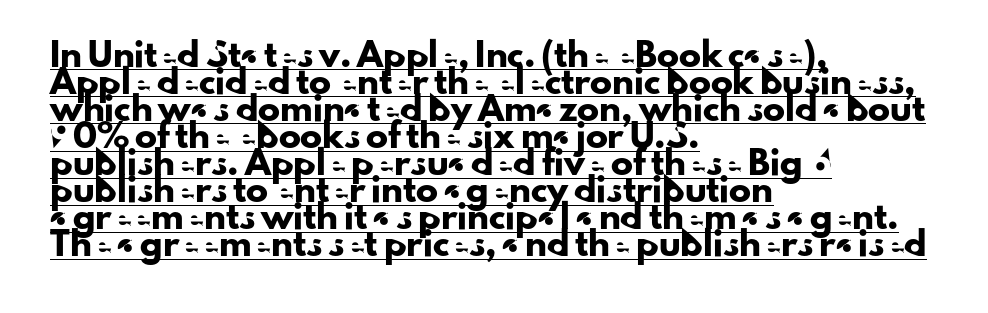
{"italic": "no", "underline": "yes", "align": "left", "line_spacing_ratio": 1.23, "letter_spacing": "normal", "letter_spacing_em": 0.0, "glyph_px": 22}
